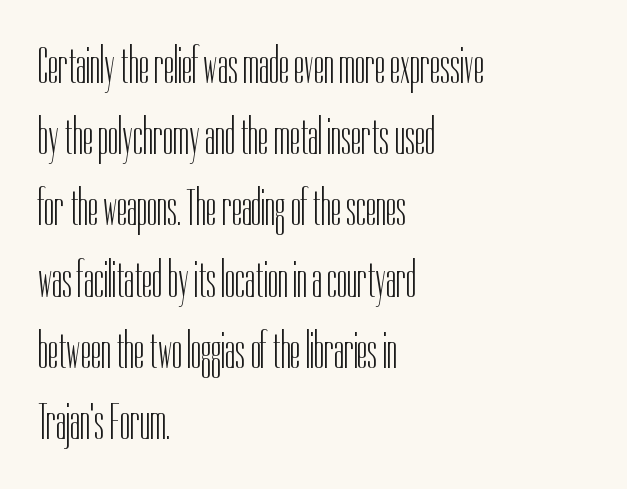
The block of text has a typical density, with ordinary space between rows. Serif or sans? Sans — the stroke terminals are bare. The axis of the letterforms is exactly vertical. Left-aligned paragraph, ragged on the right. Do the characters align in a grid? No, the font is proportional.
